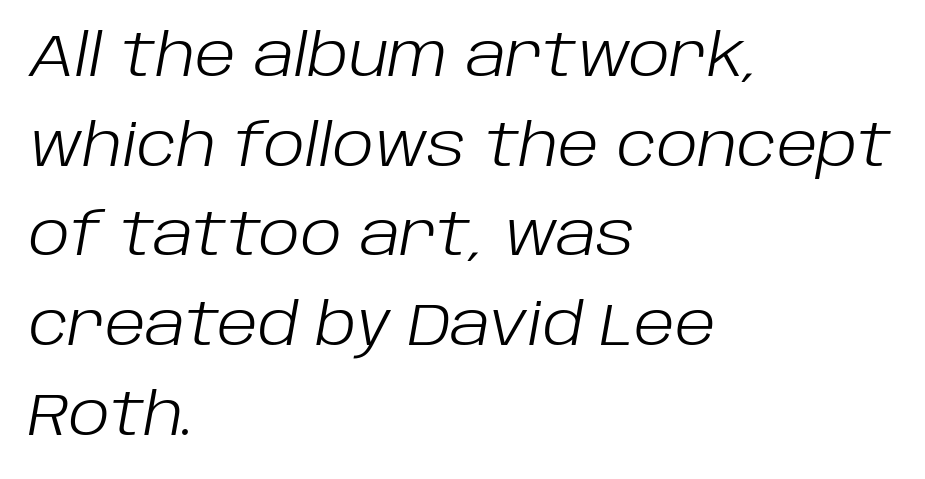
{"italic": "yes", "lean": "right", "slant_degrees": 10, "bold": "no", "weight": "light", "width": "normal", "stroke_contrast": "low", "x_height": "large", "monospaced": "no", "underline": "no", "align": "left", "line_spacing": "normal", "line_spacing_ratio": 1.52, "letter_spacing": "normal", "letter_spacing_em": 0.0, "glyph_px": 59}
